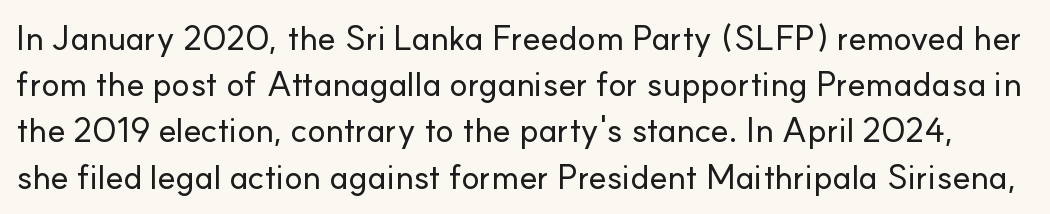
The image shows 34 px sans-serif type, upright; set normal line spacing (1.36x), normal letter spacing, not underlined; low stroke contrast and a small x-height.
